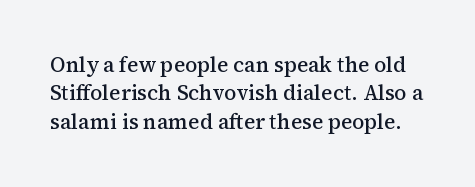
{"italic": "no", "bold": "semi", "underline": "no", "line_spacing": "normal", "line_spacing_ratio": 1.35, "letter_spacing": "normal", "letter_spacing_em": 0.0, "glyph_px": 21}
